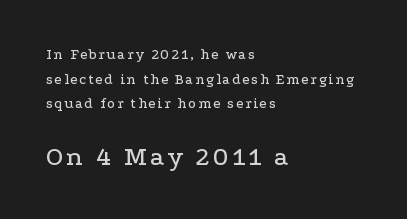
When letters stand straight like this, we call the style roman or upright. Evenly set lines give the paragraph a standard silhouette. Look at the glyph heights: the lower group is clearly the bigger setting. Underlining? Definitely not there. The text block is weighted toward the left margin, trailing off unevenly rightward.
